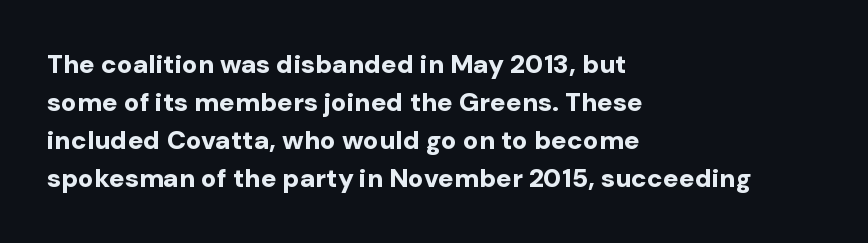
The image shows 26 px bold type, upright; set left-aligned, normal line spacing (1.46x), normal letter spacing, not underlined.
